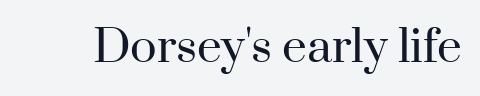
Q: Is the text bold? A: No.
Q: Is the text italic (slanted)? A: No, it is upright.
Q: Is the typeface a serif or a sans-serif typeface? A: Serif.
Q: Is the text underlined? A: No.
Q: Is the spacing between letters normal or unusually wide? A: Normal.
Q: Width (condensed, normal, or wide)? A: Normal.
Q: Stroke contrast? A: High.
Q: x-height? A: Small.
Q: Monospaced? A: No.
